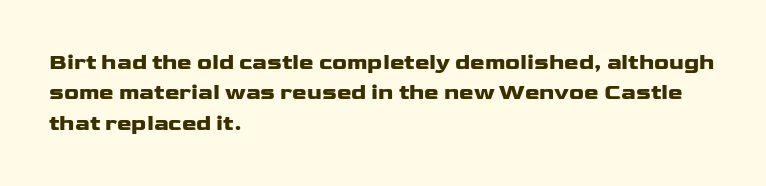
Q: Is the text bold? A: Yes.
Q: Is the text italic (slanted)? A: No, it is upright.
Q: Is the text underlined? A: No.
Q: How is the paragraph aligned? A: Left-aligned.
Q: Is the spacing between letters normal or unusually wide? A: Normal.
Q: Is the spacing between lines tight, normal or loose? A: Normal.
